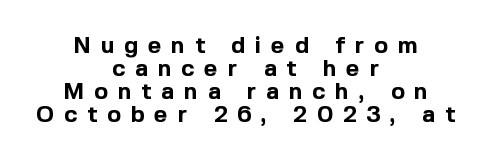
Q: Is the text bold? A: Yes.
Q: Is the text italic (slanted)? A: No, it is upright.
Q: Is the text underlined? A: No.
Q: How is the paragraph aligned? A: Centered.
Q: Is the spacing between letters normal or unusually wide? A: Unusually wide.
Q: Is the spacing between lines tight, normal or loose? A: Tight.
